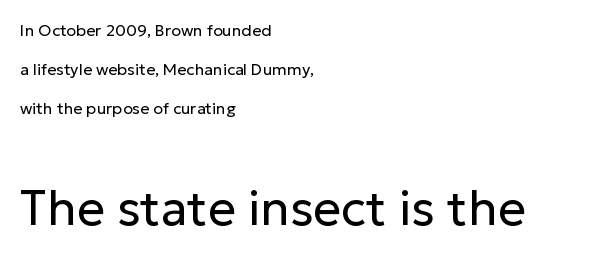
The image shows 49 px regular-weight sans-serif type, upright; set left-aligned, loose line spacing (2.45x), normal letter spacing, not underlined; the second (bottom) block is 3.06x larger; low stroke contrast and a medium x-height.
